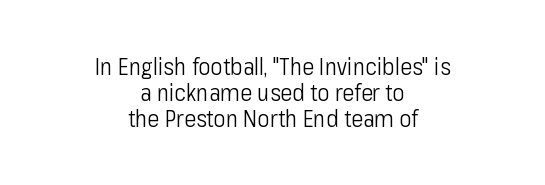
The image shows 23 px text type, upright; set centered, tight line spacing (1.14x), normal letter spacing, not underlined.
